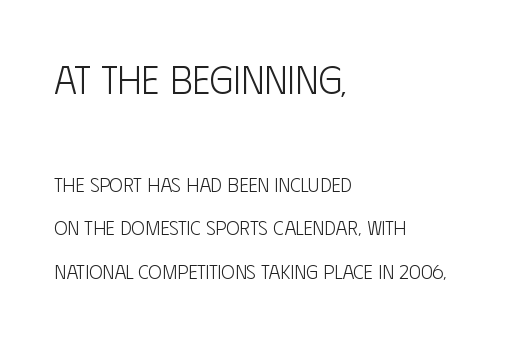
Q: Is the text bold? A: No.
Q: Is the text italic (slanted)? A: No, it is upright.
Q: Is the typeface a serif or a sans-serif typeface? A: Sans-serif.
Q: Is the text underlined? A: No.
Q: How is the paragraph aligned? A: Left-aligned.
Q: Is the spacing between letters normal or unusually wide? A: Normal.
Q: Is the spacing between lines tight, normal or loose? A: Loose.
Q: Which block of text is set in a larger size, the first (top) or the second (bottom)? A: The first (top) one.
Q: Width (condensed, normal, or wide)? A: Condensed.
Q: Stroke contrast? A: Low.
Q: x-height? A: Large.
Q: Monospaced? A: No.
